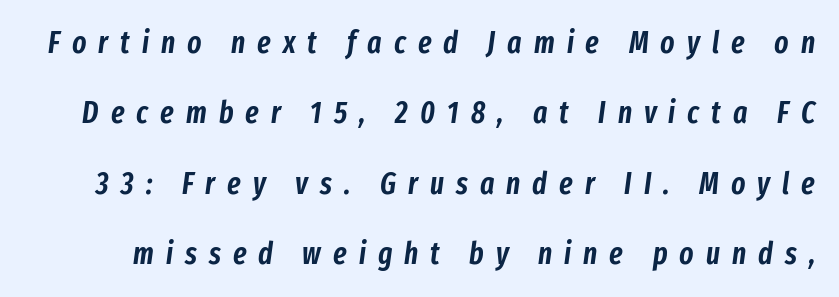
{"italic": "yes", "lean": "right", "slant_degrees": 8, "width": "condensed", "stroke_contrast": "low", "x_height": "medium", "monospaced": "no", "underline": "no", "line_spacing": "loose", "line_spacing_ratio": 2.35, "letter_spacing": "wide", "letter_spacing_em": 0.4, "glyph_px": 30}
